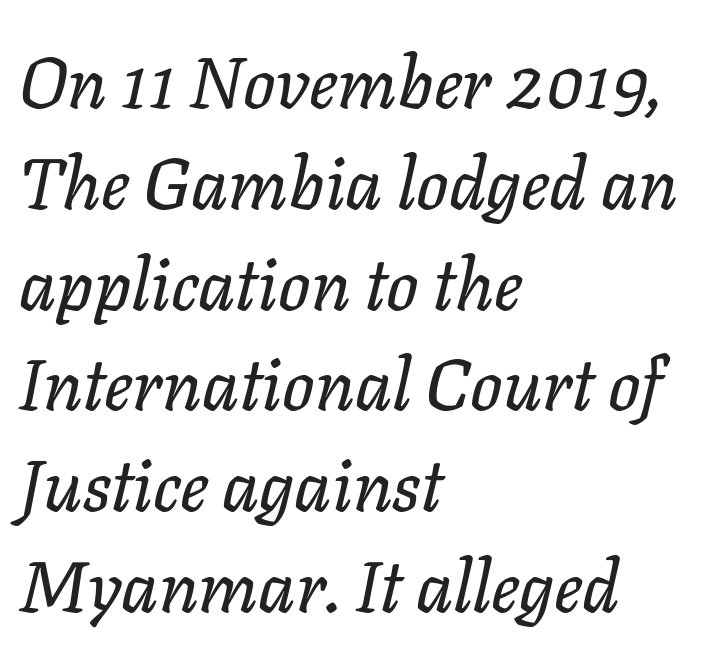
Q: Is the text italic (slanted)? A: Yes, it leans right by about 11 degrees.
Q: Is the text underlined? A: No.
Q: How is the paragraph aligned? A: Left-aligned.
Q: Is the spacing between letters normal or unusually wide? A: Normal.
Q: Is the spacing between lines tight, normal or loose? A: Normal.
Q: Width (condensed, normal, or wide)? A: Normal.
Q: Stroke contrast? A: Low.
Q: x-height? A: Medium.
Q: Monospaced? A: No.
